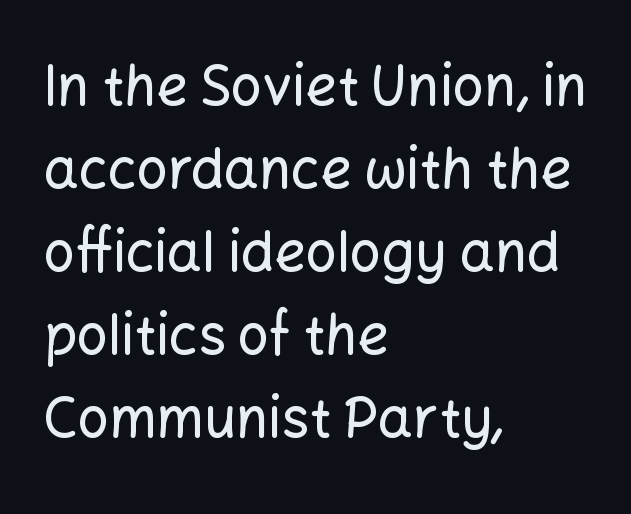
{"serif": "no", "italic": "no", "width": "normal", "stroke_contrast": "low", "x_height": "medium", "monospaced": "no", "underline": "no", "align": "left", "line_spacing": "normal", "line_spacing_ratio": 1.51, "letter_spacing": "normal", "letter_spacing_em": 0.0, "glyph_px": 55}
